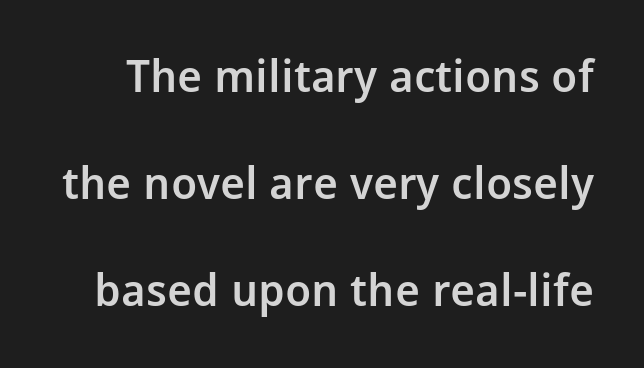
The image shows 45 px semibold sans-serif type, upright; set loose line spacing (2.38x), normal letter spacing, not underlined; low stroke contrast and a medium x-height.
